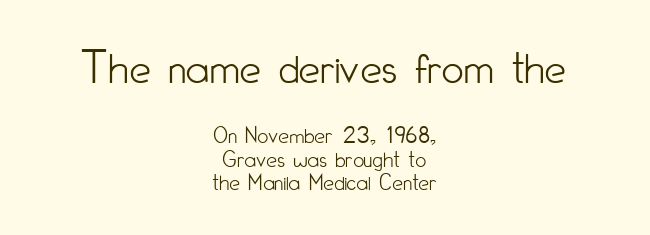
{"serif": "no", "italic": "no", "bold": "no", "weight": "light", "width": "condensed", "stroke_contrast": "low", "x_height": "small", "monospaced": "no", "underline": "no", "align": "center", "line_spacing": "tight", "line_spacing_ratio": 0.96, "letter_spacing": "normal", "letter_spacing_em": 0.0, "larger_block": "first", "size_ratio": 2.0, "glyph_px": 48}
